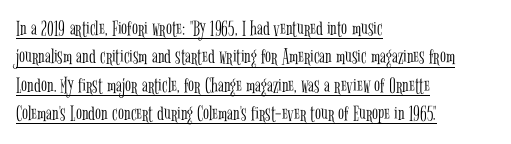
The image shows 22 px text type, upright; set left-aligned, normal line spacing (1.29x), normal letter spacing, underlined.
